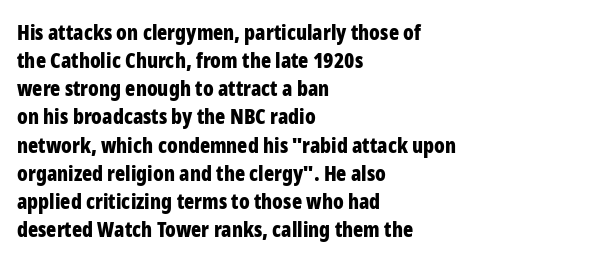
Anything drawn beneath the words? Only blank space. Evenly set lines give the paragraph a standard silhouette. In CSS terms this would be text-align: left. The font's upright variant was chosen for this text. Strokes here are thick enough to call this a true bold.
